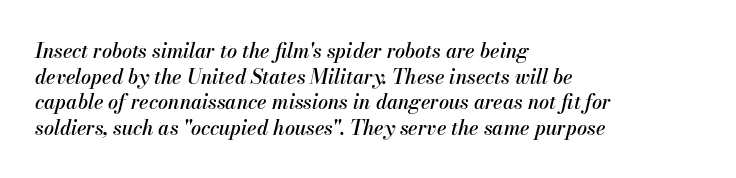
{"italic": "yes", "lean": "right", "slant_degrees": 13, "underline": "no", "align": "left", "line_spacing": "normal", "line_spacing_ratio": 1.28, "letter_spacing": "normal", "letter_spacing_em": 0.0, "glyph_px": 20}
